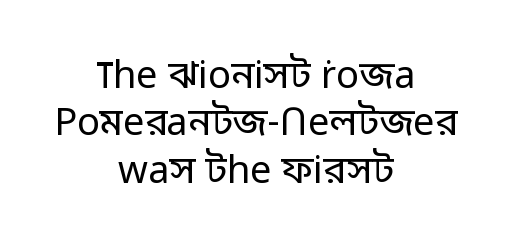
{"serif": "no", "italic": "no", "bold": "no", "weight": "regular", "width": "normal", "stroke_contrast": "low", "x_height": "medium", "monospaced": "no", "underline": "no", "align": "center", "line_spacing": "normal", "line_spacing_ratio": 1.25, "letter_spacing": "normal", "letter_spacing_em": 0.0, "glyph_px": 38}
